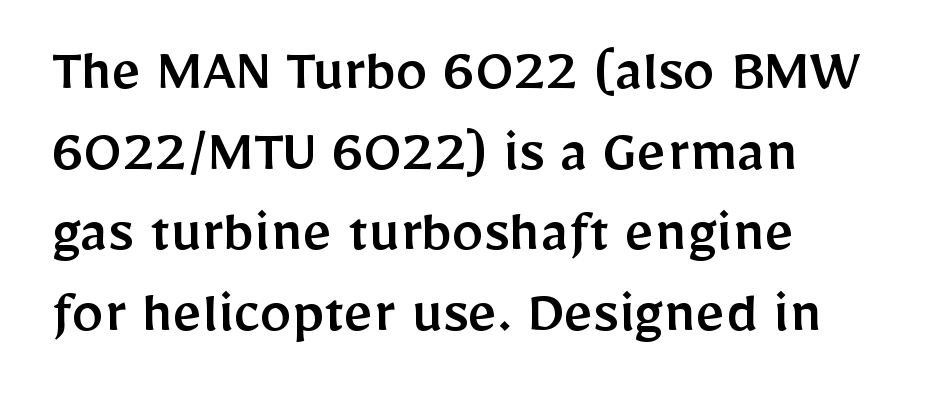
Q: Is the text italic (slanted)? A: No, it is upright.
Q: Is the typeface a serif or a sans-serif typeface? A: Sans-serif.
Q: Is the text underlined? A: No.
Q: How is the paragraph aligned? A: Left-aligned.
Q: Is the spacing between letters normal or unusually wide? A: Normal.
Q: Is the spacing between lines tight, normal or loose? A: Normal.
Q: Width (condensed, normal, or wide)? A: Normal.
Q: Stroke contrast? A: Low.
Q: x-height? A: Medium.
Q: Monospaced? A: No.
